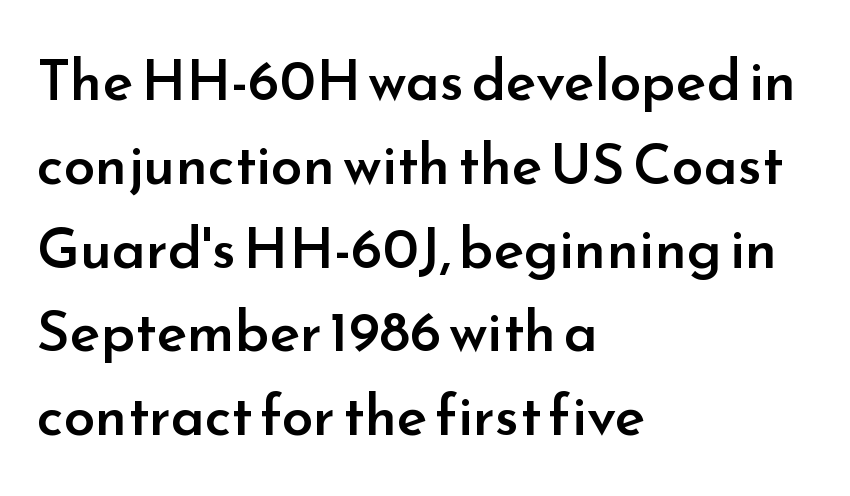
This rendering employs a face without finishing strokes, i.e., a sans-serif. The rendering uses natural spacing where letterforms have individual widths. Is the block centered? No — it sits flush against the left margin. In terms of posture, this sample is upright. As a designer I'd log this as weight 600, semibold.
